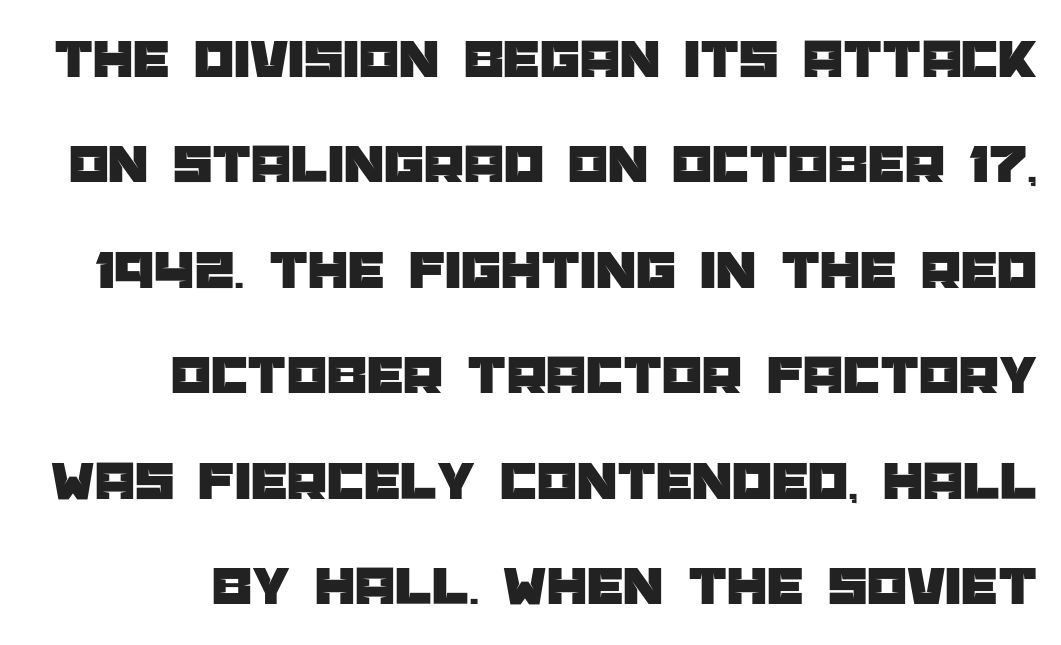
The image shows 57 px sans-serif type, upright; set line spacing 1.85x, normal letter spacing, not underlined; low stroke contrast and a large x-height.
